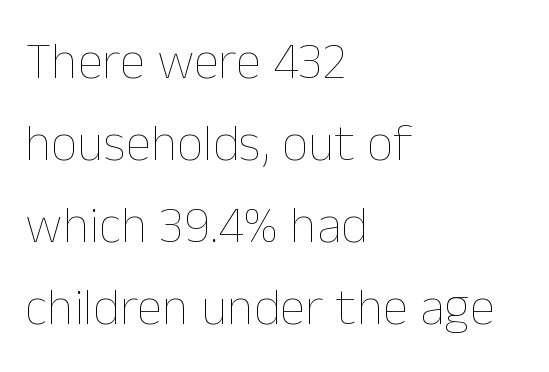
Q: Is the text bold? A: No.
Q: Is the text italic (slanted)? A: No, it is upright.
Q: Is the text underlined? A: No.
Q: How is the paragraph aligned? A: Left-aligned.
Q: Is the spacing between letters normal or unusually wide? A: Normal.
Q: Is the spacing between lines tight, normal or loose? A: Normal.
Q: Width (condensed, normal, or wide)? A: Normal.
Q: Stroke contrast? A: Low.
Q: x-height? A: Medium.
Q: Monospaced? A: No.
